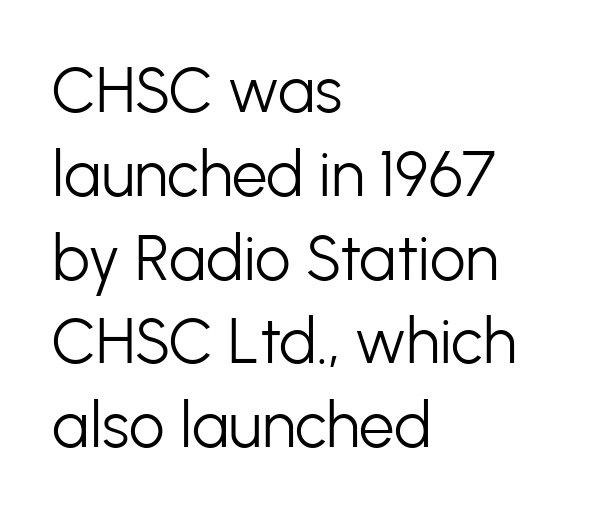
These lines are set flush left with a ragged right edge. Underline: absent. Standard letterfit; no display-style spreading of the glyphs. The face used here is a sans, in the tradition of grotesques and geometrics.
